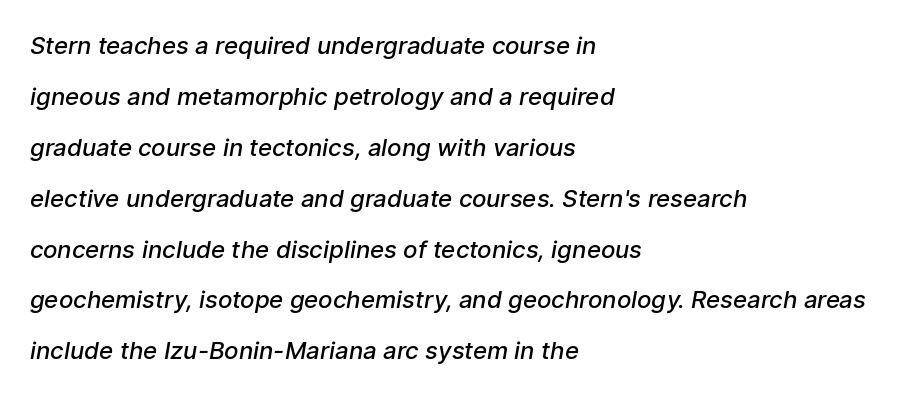
The image shows 24 px text type; set left-aligned, loose line spacing (2.12x), normal letter spacing, not underlined.
